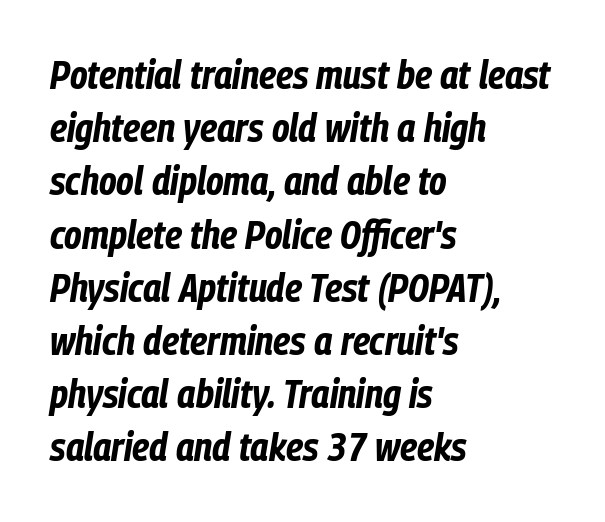
Q: Is the text bold? A: Yes.
Q: Is the text italic (slanted)? A: Yes, it leans right by about 9 degrees.
Q: Is the text underlined? A: No.
Q: How is the paragraph aligned? A: Left-aligned.
Q: Is the spacing between letters normal or unusually wide? A: Normal.
Q: Is the spacing between lines tight, normal or loose? A: Normal.
Q: Width (condensed, normal, or wide)? A: Condensed.
Q: Stroke contrast? A: Low.
Q: x-height? A: Medium.
Q: Monospaced? A: No.
